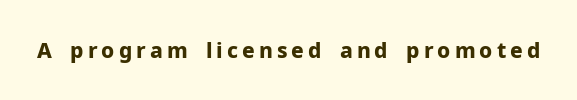
{"italic": "no", "bold": "yes", "underline": "no", "glyph_px": 21}
